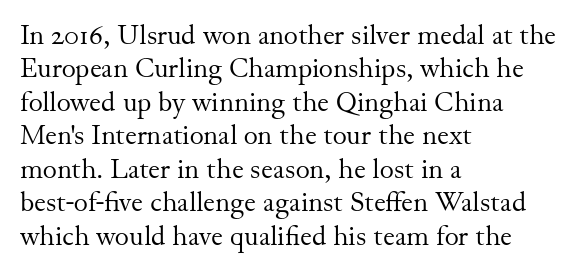
Q: Is the text bold? A: No.
Q: Is the text italic (slanted)? A: No, it is upright.
Q: Is the text underlined? A: No.
Q: How is the paragraph aligned? A: Left-aligned.
Q: Is the spacing between letters normal or unusually wide? A: Normal.
